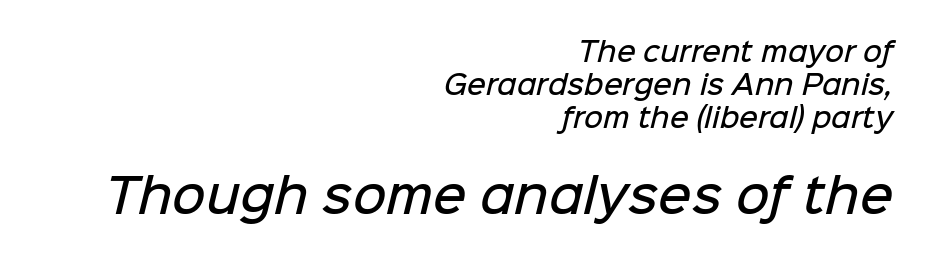
Q: Is the text bold? A: Semi-bold.
Q: Is the typeface a serif or a sans-serif typeface? A: Sans-serif.
Q: Is the text underlined? A: No.
Q: How is the paragraph aligned? A: Right-aligned.
Q: Is the spacing between letters normal or unusually wide? A: Normal.
Q: Is the spacing between lines tight, normal or loose? A: Normal.
Q: Which block of text is set in a larger size, the first (top) or the second (bottom)? A: The second (bottom) one.
Q: Width (condensed, normal, or wide)? A: Normal.
Q: Stroke contrast? A: Low.
Q: x-height? A: Medium.
Q: Monospaced? A: No.
